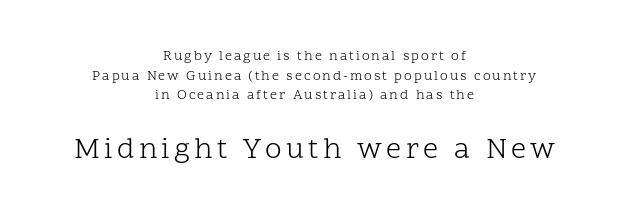
Q: Is the text bold? A: No.
Q: Is the text italic (slanted)? A: No, it is upright.
Q: Is the typeface a serif or a sans-serif typeface? A: Serif.
Q: Is the text underlined? A: No.
Q: How is the paragraph aligned? A: Centered.
Q: Is the spacing between lines tight, normal or loose? A: Normal.
Q: Which block of text is set in a larger size, the first (top) or the second (bottom)? A: The second (bottom) one.
Q: Width (condensed, normal, or wide)? A: Normal.
Q: Stroke contrast? A: Low.
Q: x-height? A: Medium.
Q: Monospaced? A: No.
